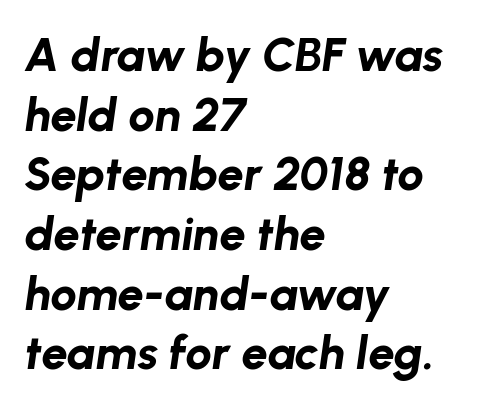
Glyph-to-glyph distance matches everyday printed text. Heft: maximum for text — a bold. This is oblique type, the kind used for emphasis or titles. Nobody drew a line under any word here. Each letter keeps its own natural width here, so spacing adapts to shape. This sample keeps an unexceptional amount of space between lines.
